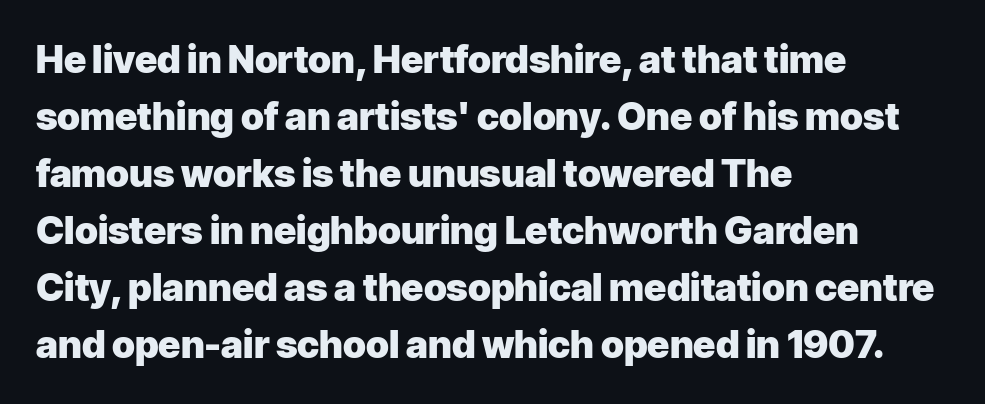
{"serif": "no", "italic": "no", "bold": "yes", "weight": "heavy", "width": "normal", "stroke_contrast": "low", "x_height": "medium", "monospaced": "no", "underline": "no", "align": "left", "line_spacing": "normal", "line_spacing_ratio": 1.5, "letter_spacing": "normal", "letter_spacing_em": 0.0, "glyph_px": 38}
